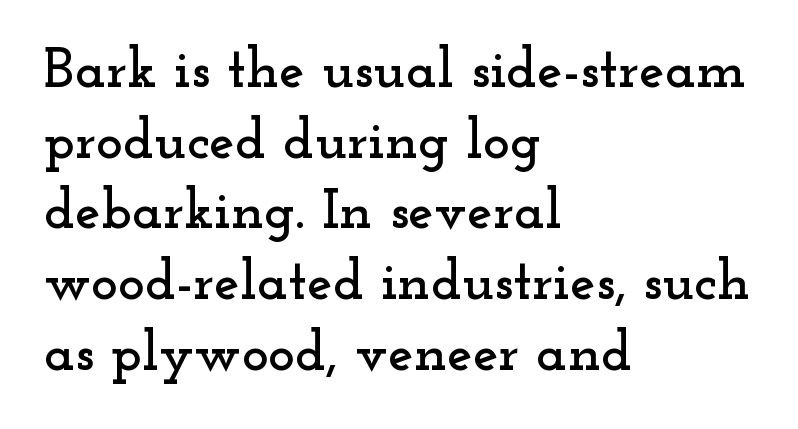
The rendering uses natural spacing where letterforms have individual widths. The letterforms sit shoulder to shoulder at normal distance. Ascenders rise straight up at ninety degrees. The compositor pushed each line to the left boundary. Unlike a clean sans, this face finishes its strokes with serifs.
